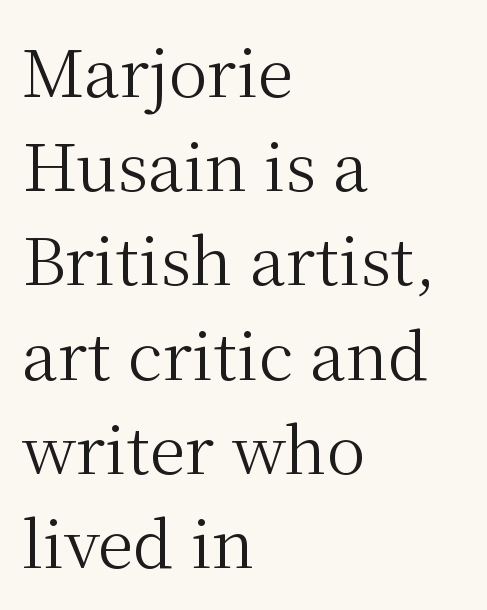
The image shows 65 px regular-weight serif type, upright; set left-aligned, normal line spacing (1.45x), normal letter spacing, not underlined; medium stroke contrast and a medium x-height.
